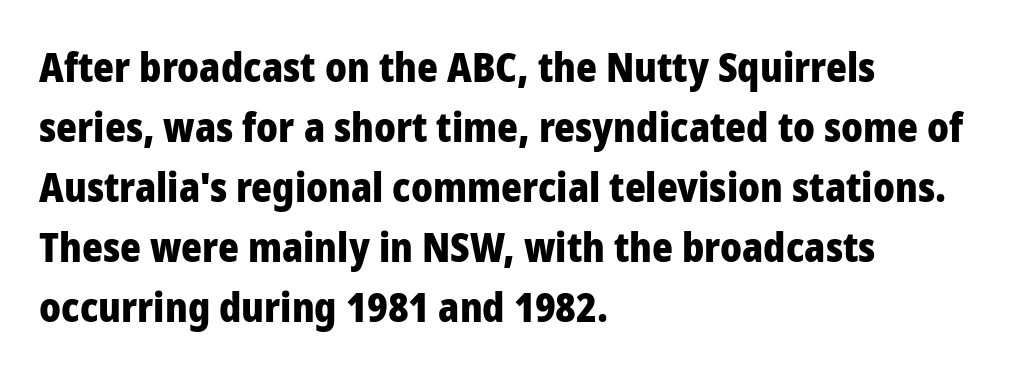
Q: Is the text bold? A: Yes.
Q: Is the text italic (slanted)? A: No, it is upright.
Q: Is the typeface a serif or a sans-serif typeface? A: Sans-serif.
Q: Is the text underlined? A: No.
Q: How is the paragraph aligned? A: Left-aligned.
Q: Is the spacing between letters normal or unusually wide? A: Normal.
Q: Is the spacing between lines tight, normal or loose? A: Normal.
Q: Width (condensed, normal, or wide)? A: Normal.
Q: Stroke contrast? A: Low.
Q: x-height? A: Medium.
Q: Monospaced? A: No.
